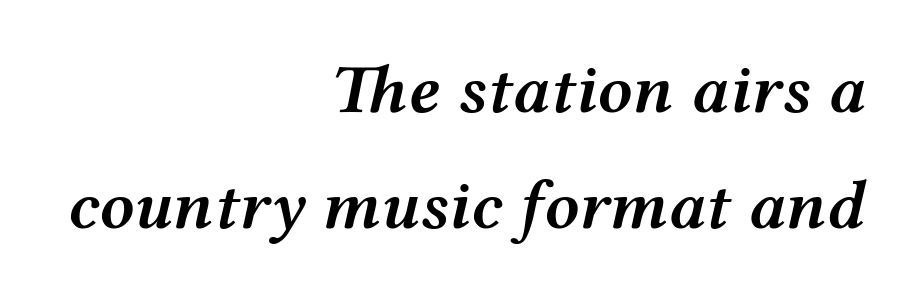
Between one letter and the next there's only the usual sliver of space. The letters advance in unequal steps, a hallmark of proportional type. Horizontal bands of white between lines are of average thickness. Right-aligned paragraph, ragged on the left. Characters are canted at an angle relative to the baseline's perpendicular.
